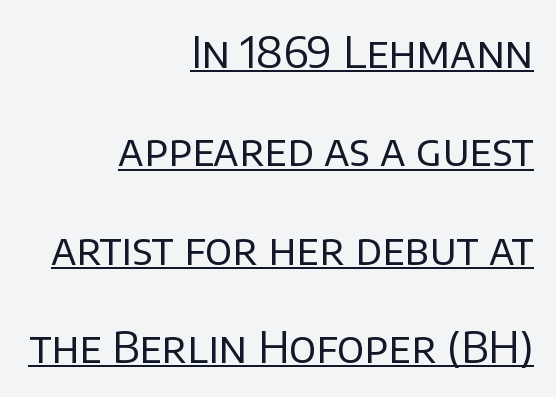
Q: Is the text bold? A: No.
Q: Is the text italic (slanted)? A: No, it is upright.
Q: Is the typeface a serif or a sans-serif typeface? A: Sans-serif.
Q: Is the text underlined? A: Yes.
Q: How is the paragraph aligned? A: Right-aligned.
Q: Is the spacing between letters normal or unusually wide? A: Normal.
Q: Is the spacing between lines tight, normal or loose? A: Loose.
Q: Width (condensed, normal, or wide)? A: Normal.
Q: Stroke contrast? A: Low.
Q: x-height? A: Large.
Q: Monospaced? A: No.
